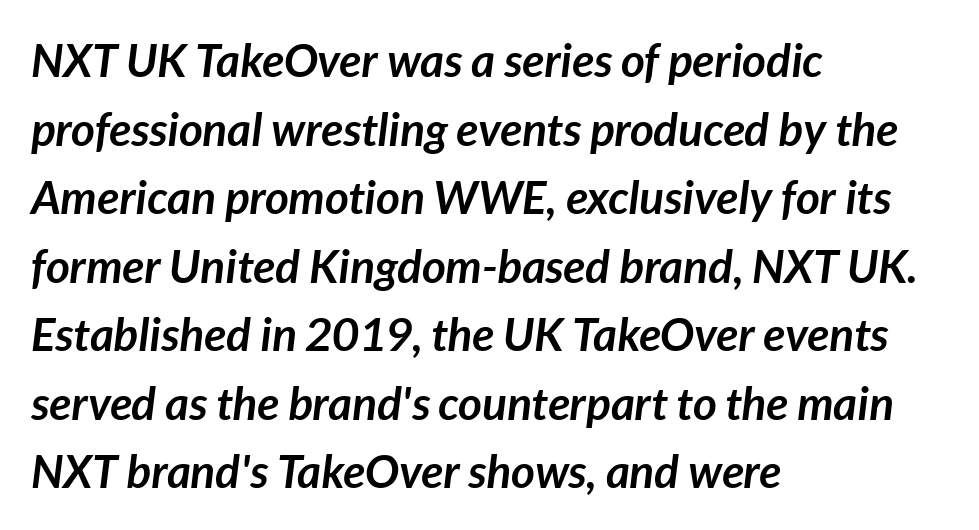
The image shows 46 px semibold type, italic (leaning right); set left-aligned, normal line spacing (1.49x), normal letter spacing, not underlined; low stroke contrast and a medium x-height.
